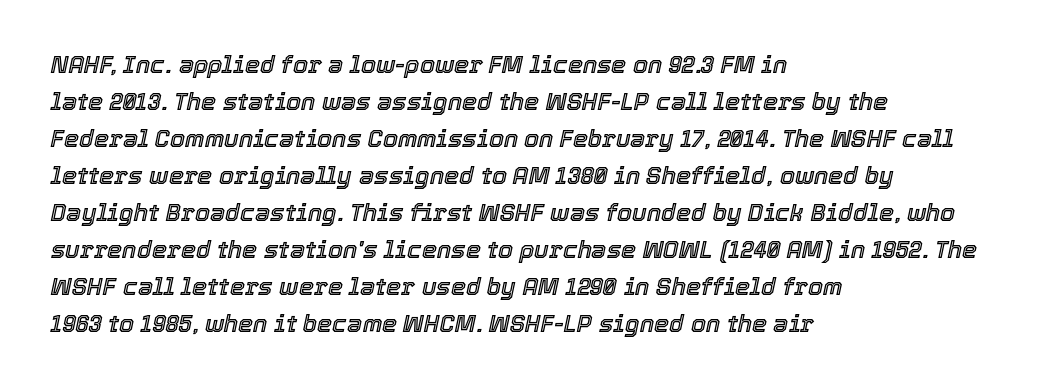
{"italic": "yes", "lean": "right", "slant_degrees": 12, "underline": "no", "align": "left", "line_spacing": "normal", "line_spacing_ratio": 1.54, "letter_spacing": "normal", "letter_spacing_em": 0.0, "glyph_px": 24}
